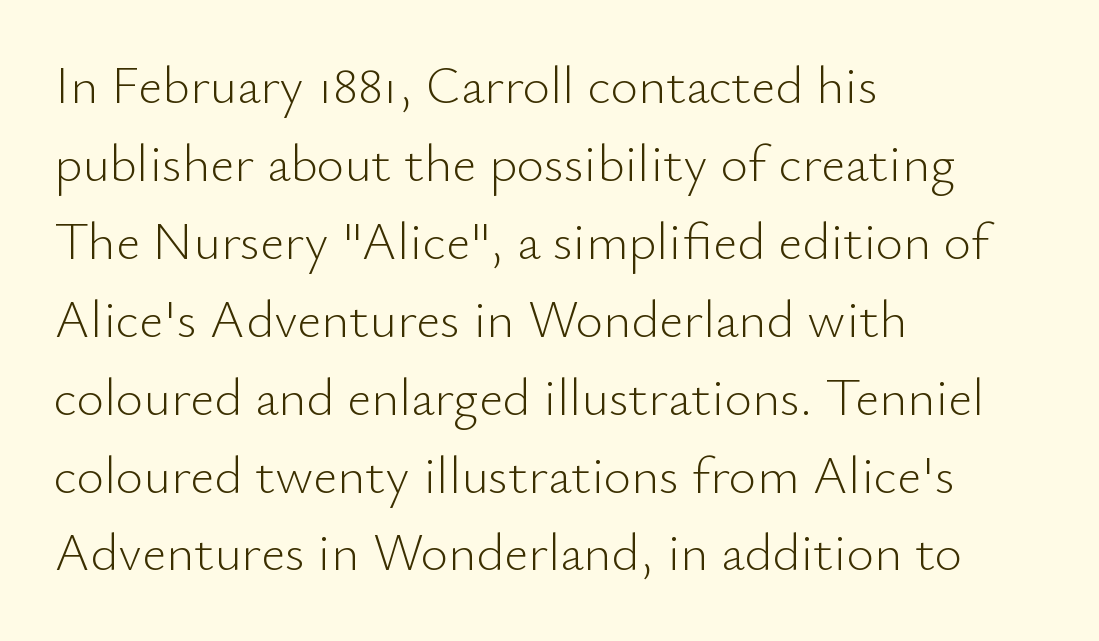
The glyphs are unaccompanied by any horizontal stroke below them. The leading is moderate, giving the passage an even texture. Unlike a traditional serif, this face leaves its strokes unadorned. A quiet, ordinary-to-light weight characterises the typeface. Do the characters align in a grid? No, the font is proportional.
